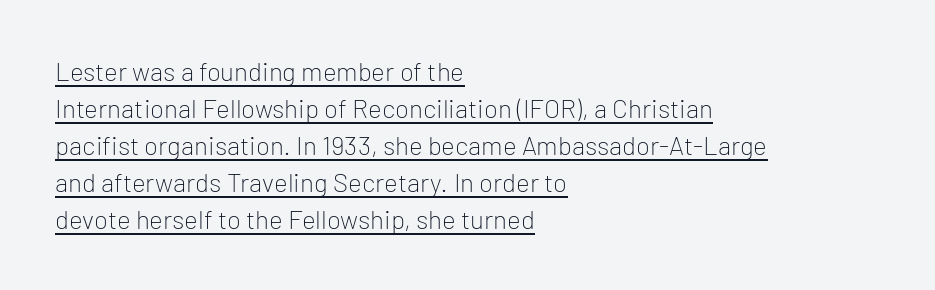
These lines were composed using upright roman letters. Check the space under the baseline: a stroke is drawn there. The line texture is even and compact thanks to regular tracking. In terms of leading, this rendering sits right in the middle. A classic flush-left, rag-right setting is used for this passage. These glyphs show unthickened strokes, regular width or finer.
